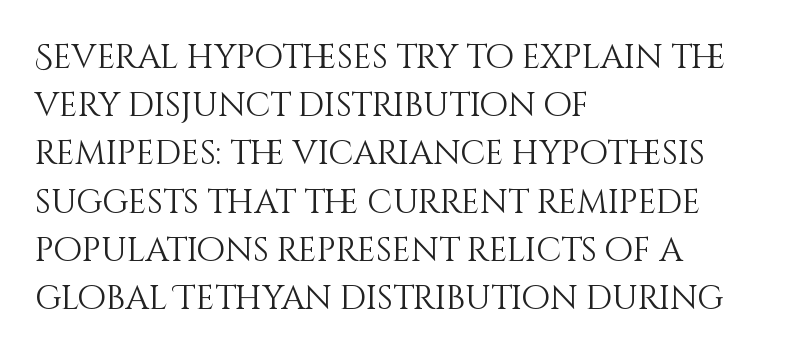
The image shows 33 px light type, upright; set left-aligned, normal line spacing (1.46x), normal letter spacing, not underlined; medium stroke contrast and a large x-height.
